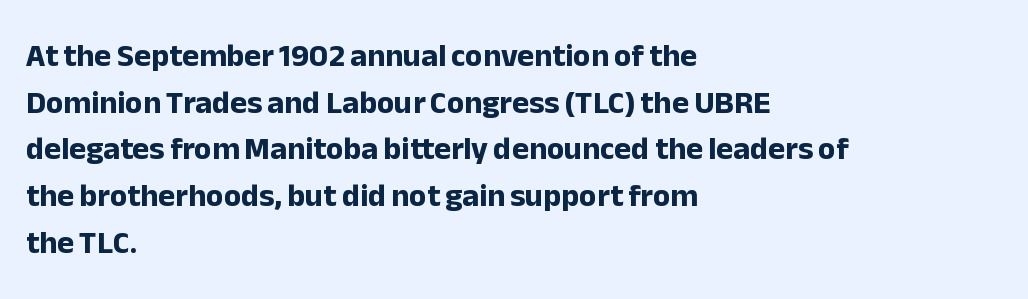
Q: Is the text bold? A: Yes.
Q: Is the text italic (slanted)? A: No, it is upright.
Q: Is the typeface a serif or a sans-serif typeface? A: Sans-serif.
Q: Is the text underlined? A: No.
Q: How is the paragraph aligned? A: Left-aligned.
Q: Is the spacing between letters normal or unusually wide? A: Normal.
Q: Is the spacing between lines tight, normal or loose? A: Normal.
Q: Width (condensed, normal, or wide)? A: Normal.
Q: Stroke contrast? A: Low.
Q: x-height? A: Medium.
Q: Monospaced? A: No.
